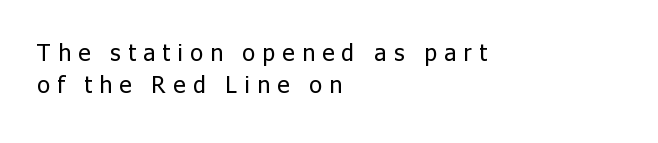
The image shows 23 px text type, upright; set left-aligned, normal line spacing (1.41x), unusually wide letter spacing (+0.32 em), not underlined.
